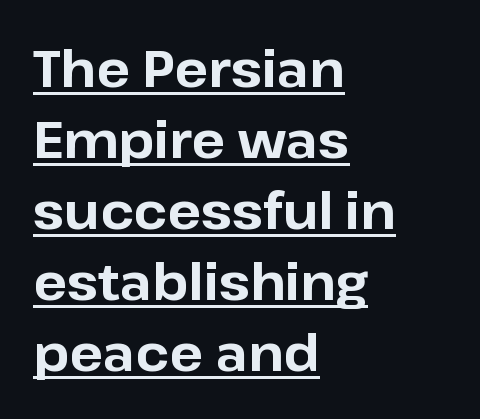
{"serif": "no", "italic": "no", "bold": "yes", "weight": "bold", "width": "normal", "stroke_contrast": "low", "x_height": "medium", "monospaced": "no", "underline": "yes", "align": "left", "line_spacing": "normal", "line_spacing_ratio": 1.42, "letter_spacing": "normal", "letter_spacing_em": 0.0, "glyph_px": 50}
